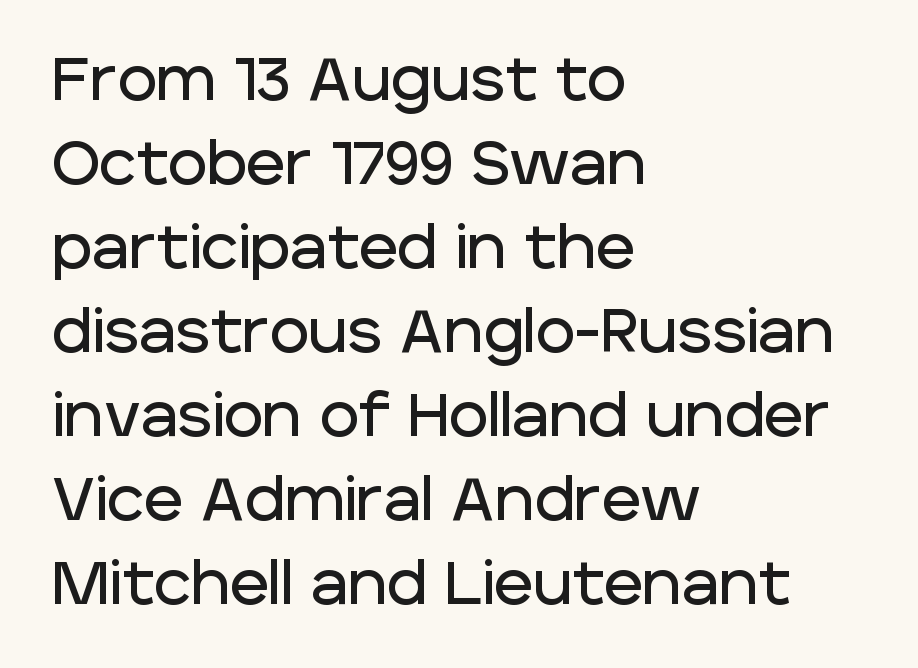
The image shows 60 px sans-serif type, upright; set left-aligned, normal line spacing (1.4x), normal letter spacing, not underlined; low stroke contrast and a large x-height.
